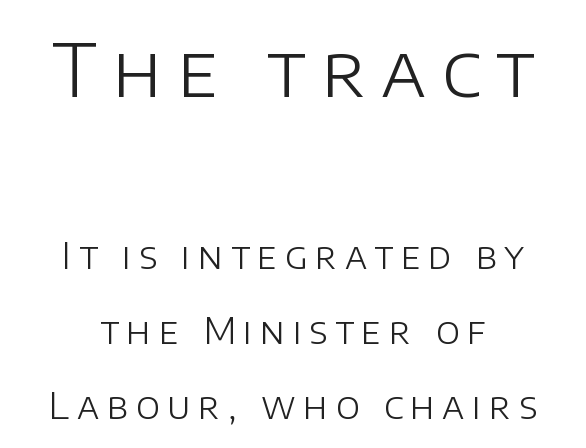
The image shows 73 px light sans-serif type, upright; set centered, loose line spacing (2.08x), unusually wide letter spacing (+0.21 em), not underlined; the first (top) block is 2.03x larger; low stroke contrast and a large x-height.
